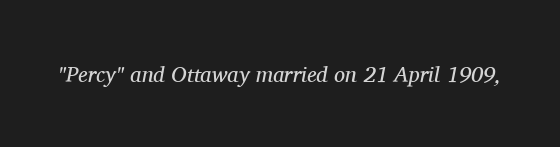
The image shows 22 px text type, italic (leaning right); set normal letter spacing, not underlined.
